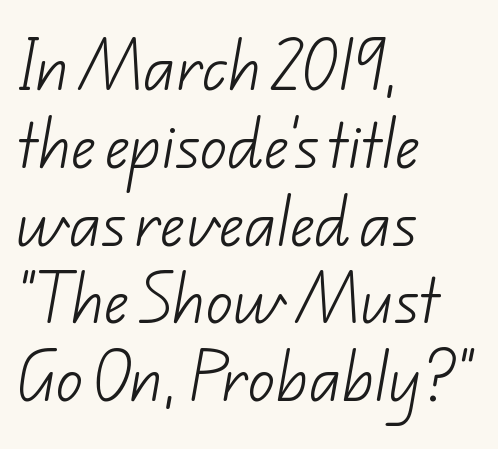
Q: Is the text bold? A: No.
Q: Is the typeface a serif or a sans-serif typeface? A: Sans-serif.
Q: Is the text underlined? A: No.
Q: How is the paragraph aligned? A: Left-aligned.
Q: Is the spacing between letters normal or unusually wide? A: Normal.
Q: Is the spacing between lines tight, normal or loose? A: Normal.
Q: Width (condensed, normal, or wide)? A: Normal.
Q: Stroke contrast? A: Low.
Q: x-height? A: Small.
Q: Monospaced? A: No.
